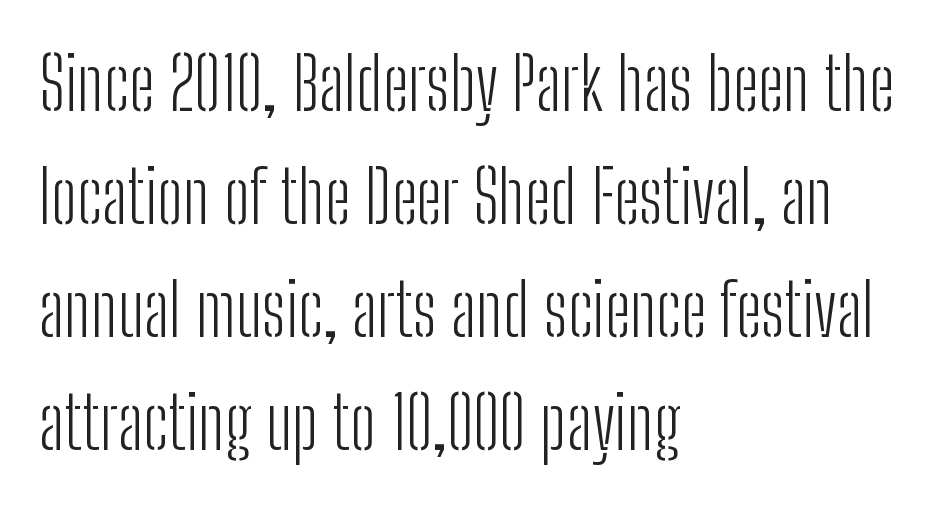
This sample keeps an unexceptional amount of space between lines. Horizontal alignment here is leftward, the default for most running prose. Proportional: the letters do not fall into vertical columns. I'd call this a sans setting — the letters go barefoot.
